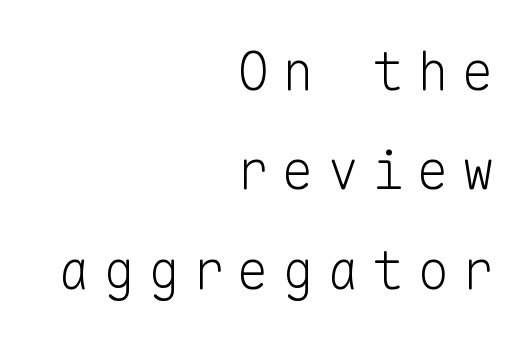
Q: Is the text bold? A: No.
Q: Is the text italic (slanted)? A: No, it is upright.
Q: Is the typeface a serif or a sans-serif typeface? A: Sans-serif.
Q: Is the text underlined? A: No.
Q: How is the paragraph aligned? A: Right-aligned.
Q: Is the spacing between letters normal or unusually wide? A: Unusually wide.
Q: Width (condensed, normal, or wide)? A: Normal.
Q: Stroke contrast? A: Low.
Q: x-height? A: Medium.
Q: Monospaced? A: Yes.
